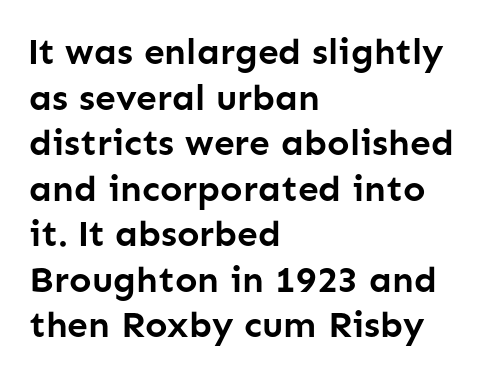
Tracking here is standard; glyphs follow each other at the usual distance. The paragraph has a hard left edge and a soft right edge. Here the designer chose a conventional face with non-uniform glyph widths. Bare-footed words on every line.
